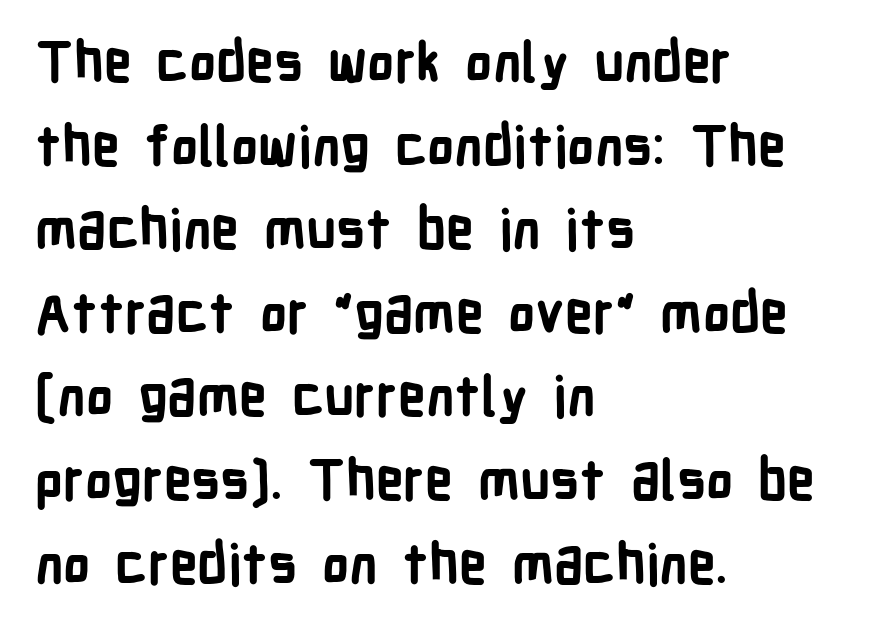
{"serif": "no", "italic": "no", "bold": "yes", "weight": "bold", "width": "condensed", "stroke_contrast": "low", "x_height": "medium", "monospaced": "no", "underline": "no", "align": "left", "line_spacing": "normal", "line_spacing_ratio": 1.52, "letter_spacing": "normal", "letter_spacing_em": 0.0, "glyph_px": 55}
